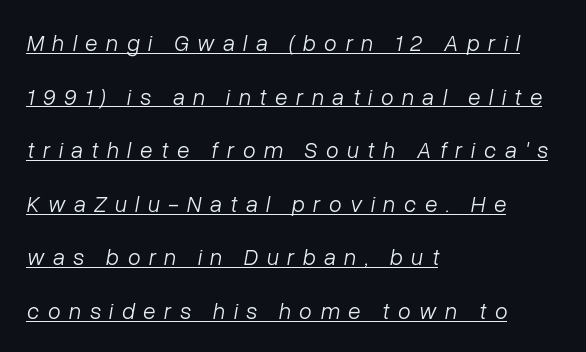
Q: Is the text bold? A: No.
Q: Is the text italic (slanted)? A: Yes, it leans right by about 10 degrees.
Q: Is the text underlined? A: Yes.
Q: How is the paragraph aligned? A: Left-aligned.
Q: Is the spacing between letters normal or unusually wide? A: Unusually wide.
Q: Is the spacing between lines tight, normal or loose? A: Loose.
